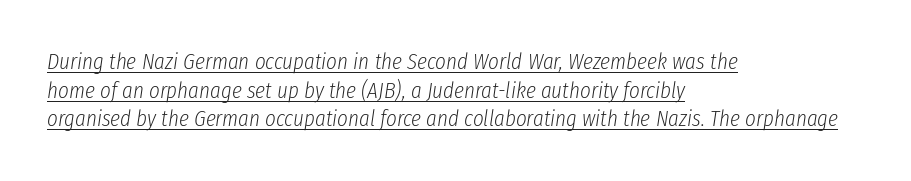
Q: Is the text bold? A: No.
Q: Is the text italic (slanted)? A: Yes, it leans right by about 8 degrees.
Q: Is the text underlined? A: Yes.
Q: How is the paragraph aligned? A: Left-aligned.
Q: Is the spacing between letters normal or unusually wide? A: Normal.
